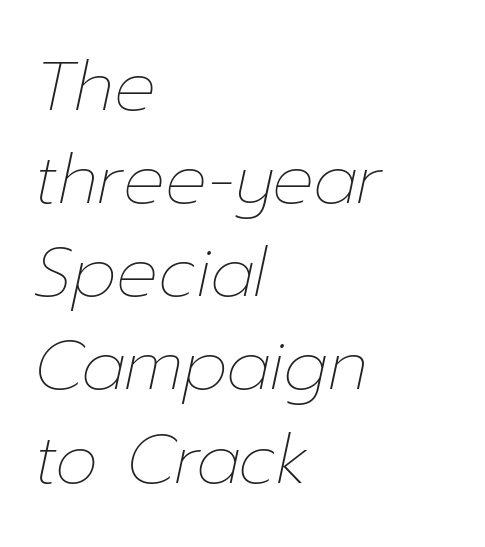
The characters are drawn with everyday or finer stroke widths. Horizontal alignment here is leftward, the default for most running prose. Is this a fixed-width face? No — the glyphs have proportional, varying widths. Letters rest on an invisible, unmarked baseline. The letterforms sit shoulder to shoulder at normal distance.
